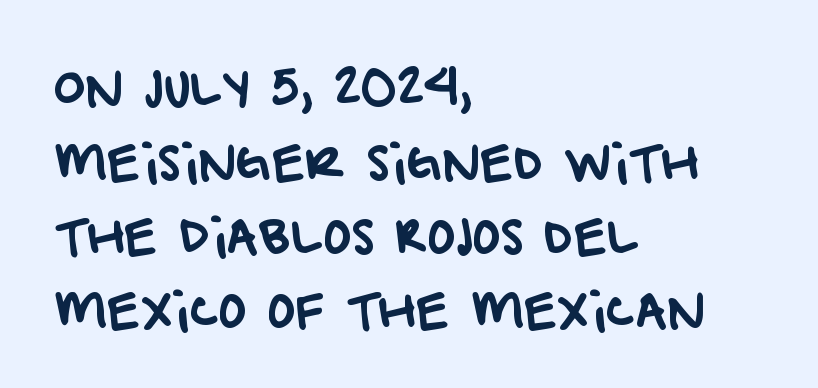
The image shows 48 px sans-serif type; set left-aligned, normal line spacing (1.54x), normal letter spacing, not underlined; low stroke contrast and a large x-height.
